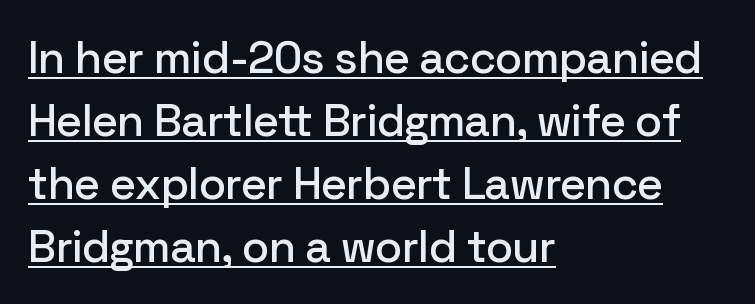
The image shows 45 px sans-serif type, upright; set left-aligned, normal line spacing (1.4x), normal letter spacing, underlined; low stroke contrast and a medium x-height.
